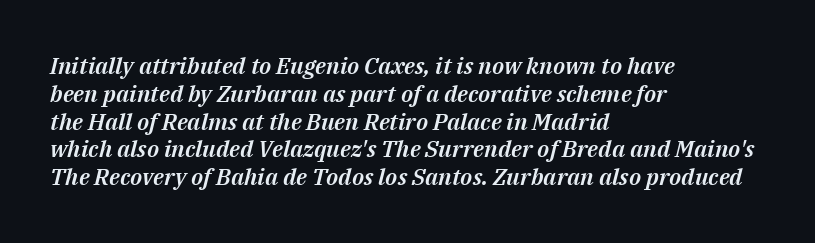
Q: Is the text italic (slanted)? A: Yes, it leans right by about 14 degrees.
Q: Is the text underlined? A: No.
Q: How is the paragraph aligned? A: Left-aligned.
Q: Is the spacing between letters normal or unusually wide? A: Normal.
